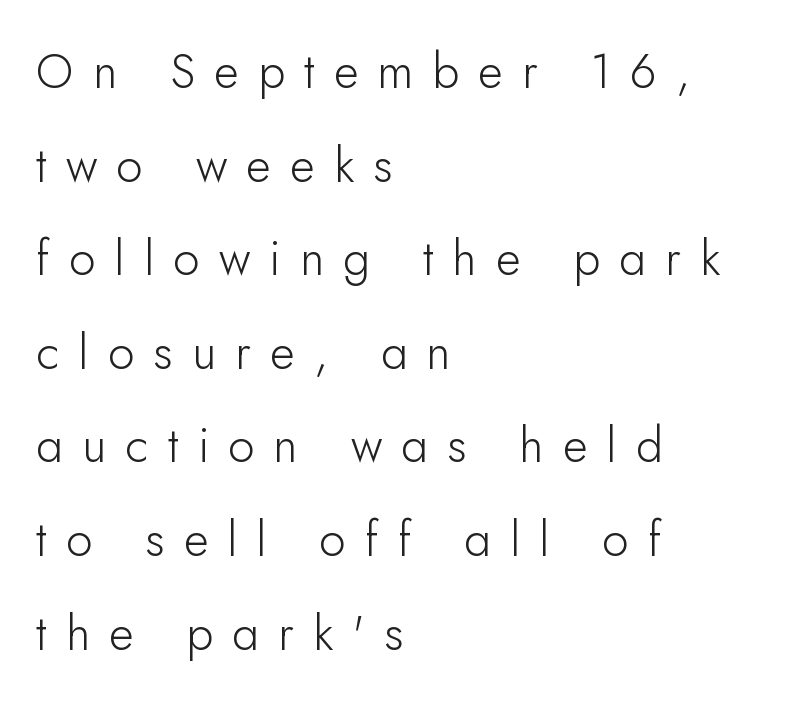
{"serif": "no", "italic": "no", "bold": "no", "weight": "light", "width": "normal", "stroke_contrast": "low", "x_height": "small", "monospaced": "no", "underline": "no", "align": "left", "line_spacing": "loose", "line_spacing_ratio": 1.95, "letter_spacing": "wide", "letter_spacing_em": 0.4, "glyph_px": 48}
